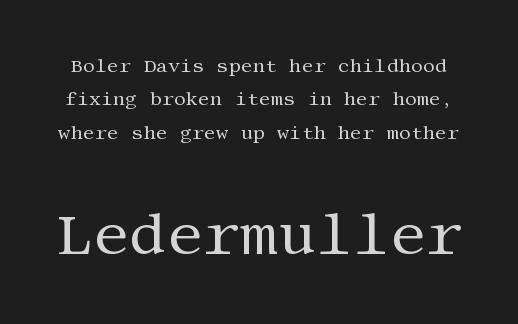
Type size steps up from the first block to the second. This is the regular roman posture of the typeface. The string is rendered with underlining switched off. The letters look calm and open, with moderate or lighter stems.
